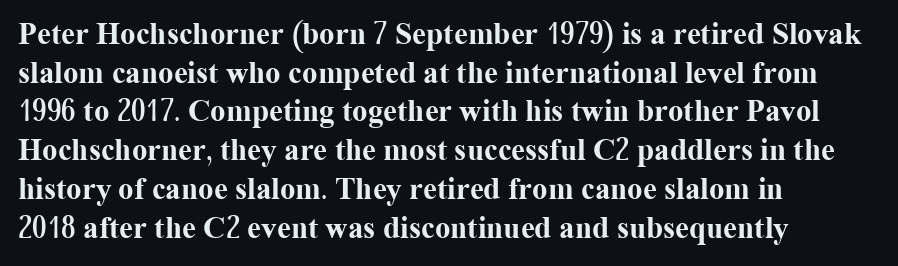
Serif or sans? Serif — the stroke terminals have little feet. Each new line begins a customary step beneath the previous one. All the whitespace from short lines collects on the right. Varying glyph widths throughout — classic text-font behaviour. On the weight axis this lands at bold, roughly 700. Between one letter and the next there's only the usual sliver of space.
